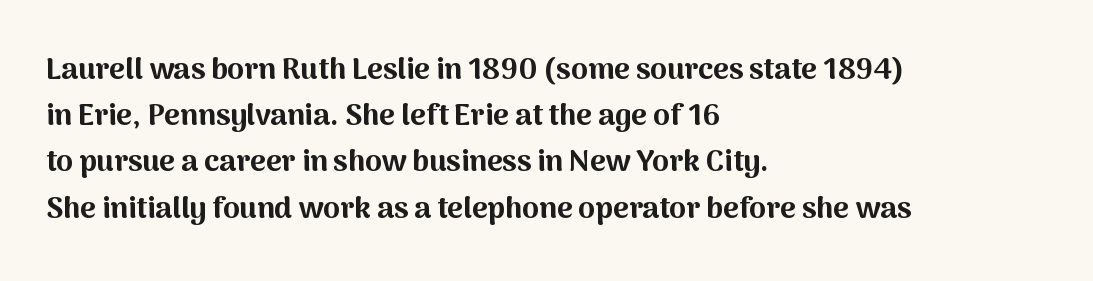
The font's upright variant was chosen for this text. Proportional: the letters do not fall into vertical columns. Students, this is bold: see how much ink each stroke carries. Each row of text sits above clean, open space. The type family on display is of the sans-serif kind. Evenly set lines give the paragraph a standard silhouette.
